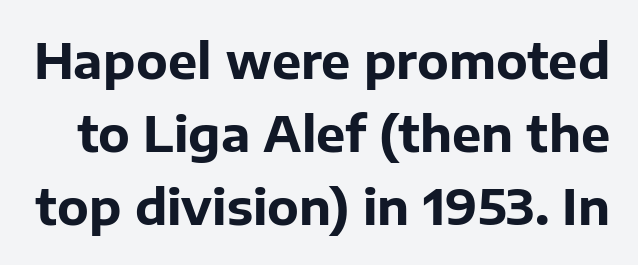
The image shows 49 px bold sans-serif type, upright; set normal line spacing (1.49x), normal letter spacing, not underlined; low stroke contrast and a medium x-height.
